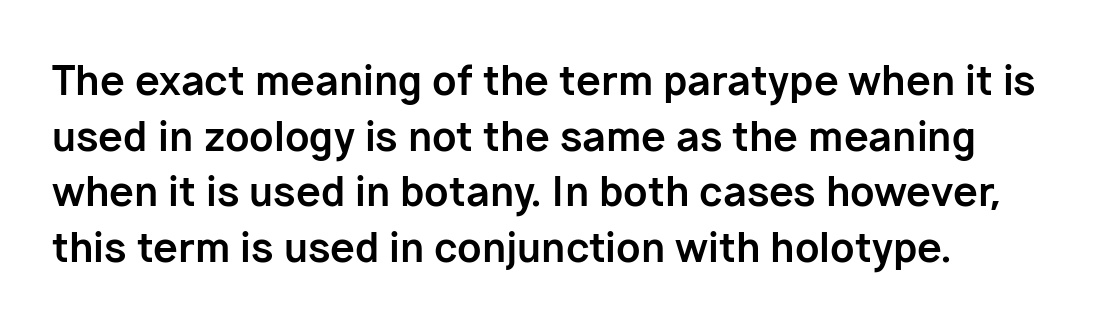
Q: Is the text bold? A: Yes.
Q: Is the text italic (slanted)? A: No, it is upright.
Q: Is the typeface a serif or a sans-serif typeface? A: Sans-serif.
Q: Is the text underlined? A: No.
Q: Is the spacing between letters normal or unusually wide? A: Normal.
Q: Is the spacing between lines tight, normal or loose? A: Normal.
Q: Width (condensed, normal, or wide)? A: Normal.
Q: Stroke contrast? A: Low.
Q: x-height? A: Medium.
Q: Monospaced? A: No.
